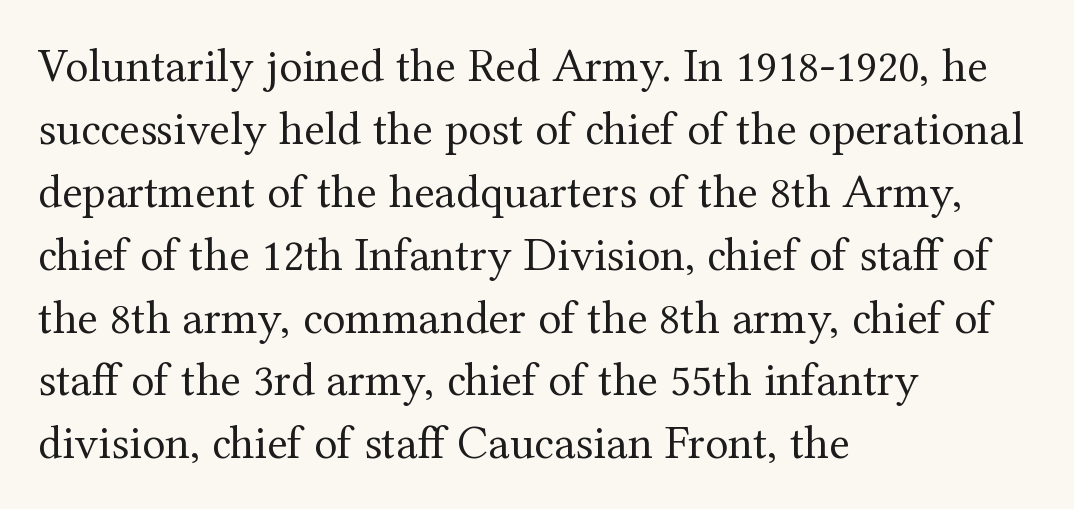
The image shows 48 px regular-weight serif type, upright; set left-aligned, normal line spacing (1.31x), normal letter spacing, not underlined; medium stroke contrast and a medium x-height.
